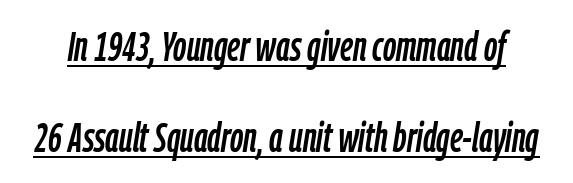
The image shows 41 px condensed type, italic (leaning right); set loose line spacing (2.21x), normal letter spacing, underlined; low stroke contrast and a medium x-height.
